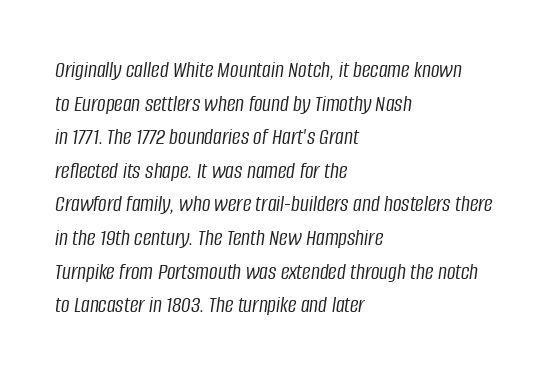
The passage shown leans; its letterforms are oblique. This sample keeps an unexceptional amount of space between lines. Nothing heavy about these letters — not bold at all. Underlining? Definitely not there. Observe the ordinary spacing: letters are neighbours, not strangers. The paragraph has a hard left edge and a soft right edge.
